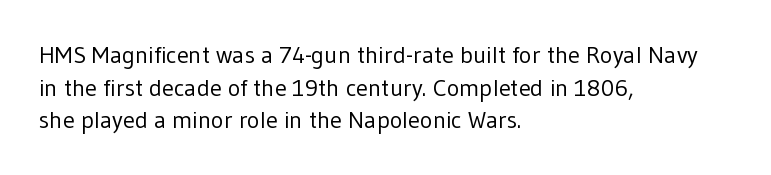
The image shows 24 px text type, upright; set left-aligned, normal line spacing (1.36x), normal letter spacing, not underlined.
